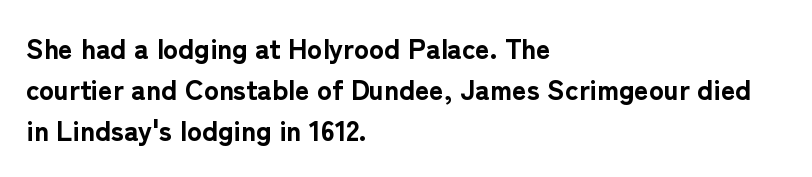
Q: Is the text bold? A: Yes.
Q: Is the text italic (slanted)? A: No, it is upright.
Q: Is the typeface a serif or a sans-serif typeface? A: Sans-serif.
Q: Is the text underlined? A: No.
Q: How is the paragraph aligned? A: Left-aligned.
Q: Is the spacing between letters normal or unusually wide? A: Normal.
Q: Is the spacing between lines tight, normal or loose? A: Normal.
Q: Width (condensed, normal, or wide)? A: Normal.
Q: Stroke contrast? A: Low.
Q: x-height? A: Medium.
Q: Monospaced? A: No.
